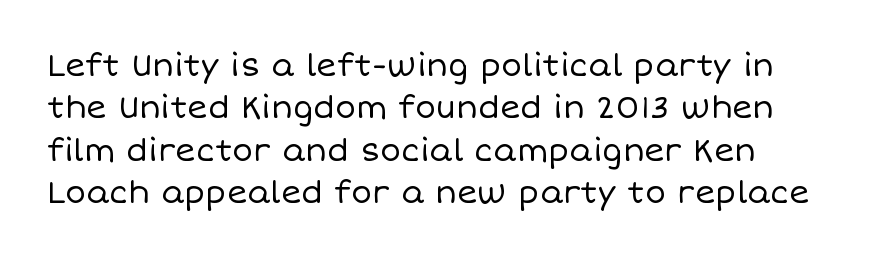
The image shows 31 px regular-weight type, upright; set normal line spacing (1.37x), normal letter spacing, not underlined; low stroke contrast and a large x-height.
